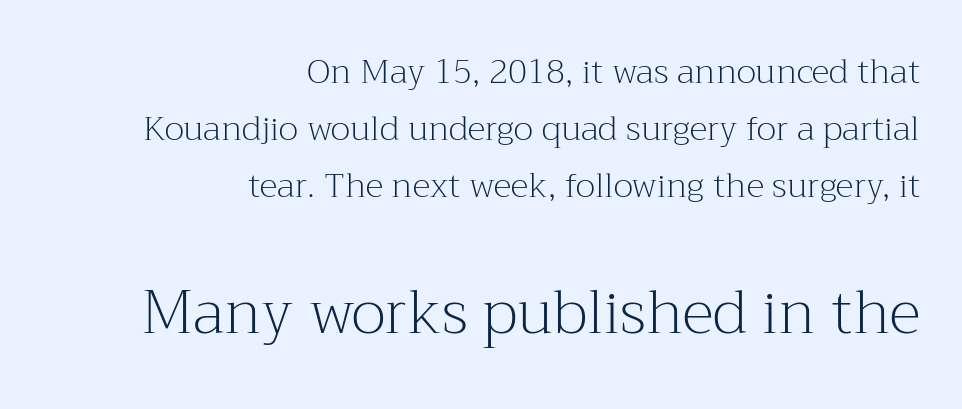
Q: Is the text bold? A: No.
Q: Is the text italic (slanted)? A: No, it is upright.
Q: Is the typeface a serif or a sans-serif typeface? A: Serif.
Q: Is the text underlined? A: No.
Q: How is the paragraph aligned? A: Right-aligned.
Q: Is the spacing between letters normal or unusually wide? A: Normal.
Q: Is the spacing between lines tight, normal or loose? A: Normal.
Q: Which block of text is set in a larger size, the first (top) or the second (bottom)? A: The second (bottom) one.
Q: Width (condensed, normal, or wide)? A: Normal.
Q: Stroke contrast? A: Medium.
Q: x-height? A: Medium.
Q: Monospaced? A: No.
